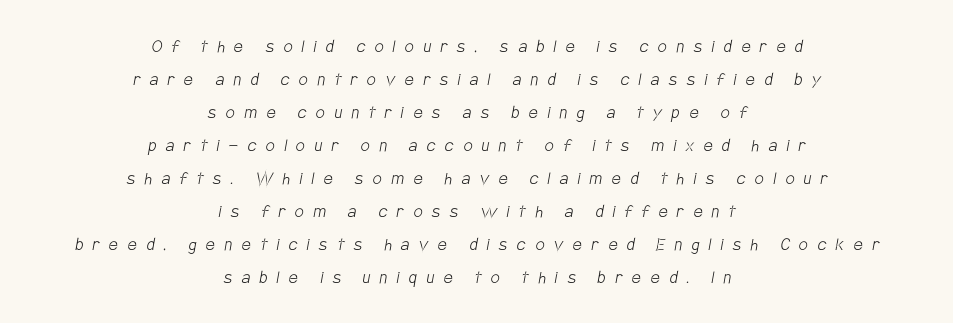
{"bold": "no", "underline": "no", "align": "center", "line_spacing": "normal", "line_spacing_ratio": 1.65, "letter_spacing": "wide", "letter_spacing_em": 0.48, "glyph_px": 20}
